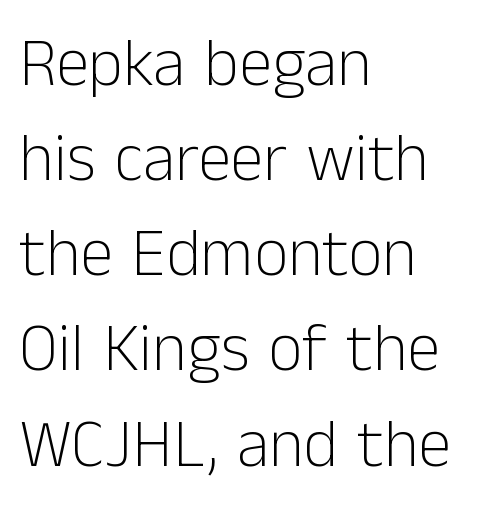
{"serif": "no", "italic": "no", "bold": "no", "weight": "light", "width": "normal", "stroke_contrast": "low", "x_height": "medium", "monospaced": "no", "underline": "no", "align": "left", "line_spacing": "normal", "line_spacing_ratio": 1.42, "letter_spacing": "normal", "letter_spacing_em": 0.0, "glyph_px": 67}
